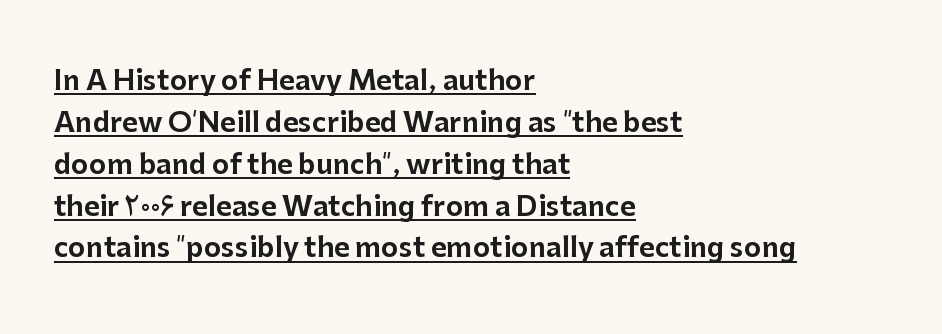
The image shows 27 px text type, upright; set left-aligned, normal line spacing (1.55x), normal letter spacing, underlined.
